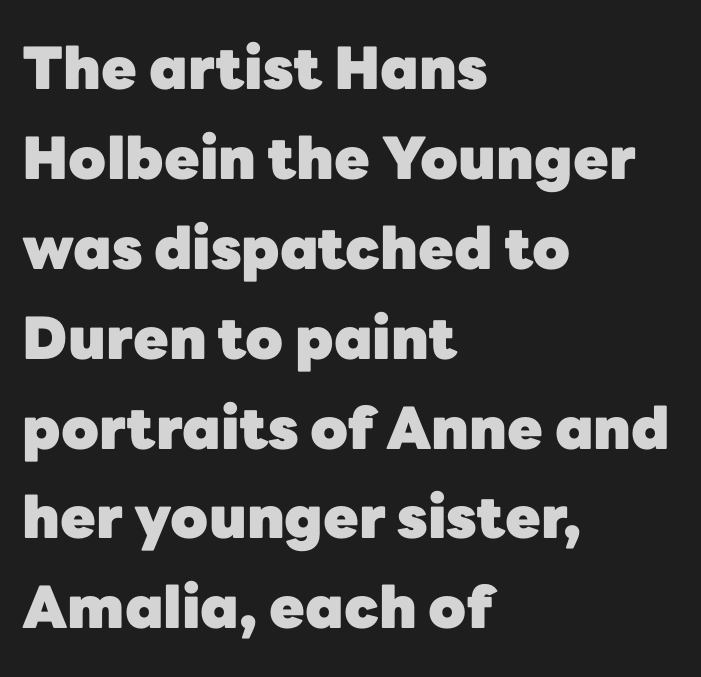
The image shows 58 px heavy sans-serif type, upright; set left-aligned, normal line spacing (1.55x), normal letter spacing, not underlined; low stroke contrast and a medium x-height.
